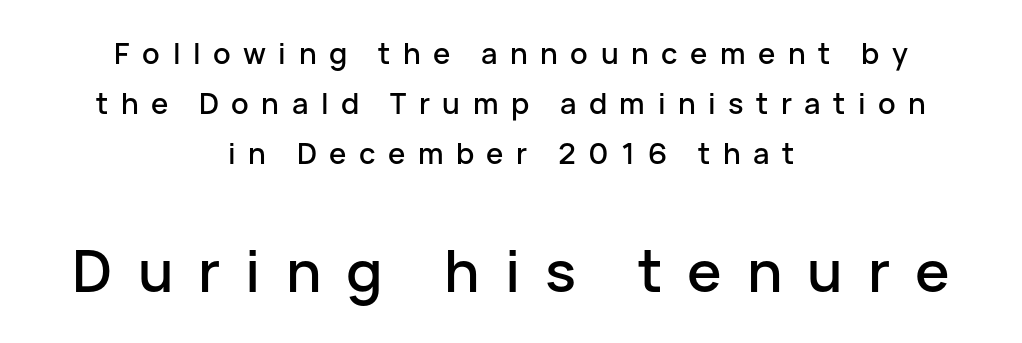
The image shows 58 px sans-serif type, upright; set centered, line spacing 1.73x, unusually wide letter spacing (+0.43 em), not underlined; the second (bottom) block is 2.0x larger; low stroke contrast and a medium x-height.
